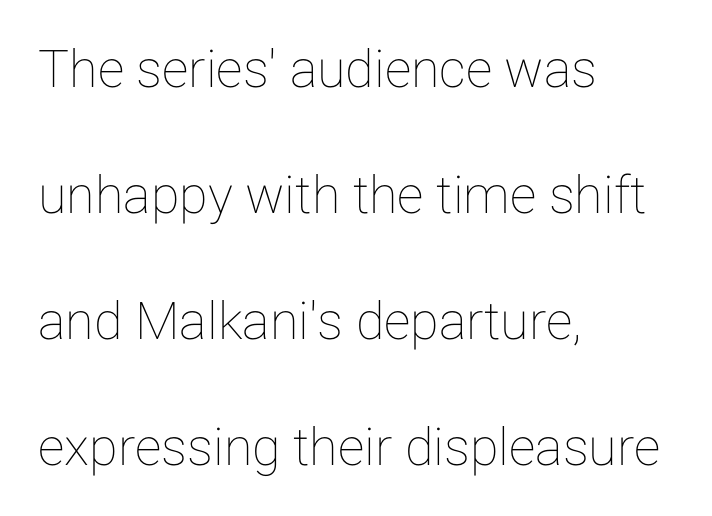
Q: Is the text italic (slanted)? A: No, it is upright.
Q: Is the text underlined? A: No.
Q: How is the paragraph aligned? A: Left-aligned.
Q: Is the spacing between letters normal or unusually wide? A: Normal.
Q: Is the spacing between lines tight, normal or loose? A: Loose.
Q: Width (condensed, normal, or wide)? A: Normal.
Q: Stroke contrast? A: Low.
Q: x-height? A: Medium.
Q: Monospaced? A: No.
